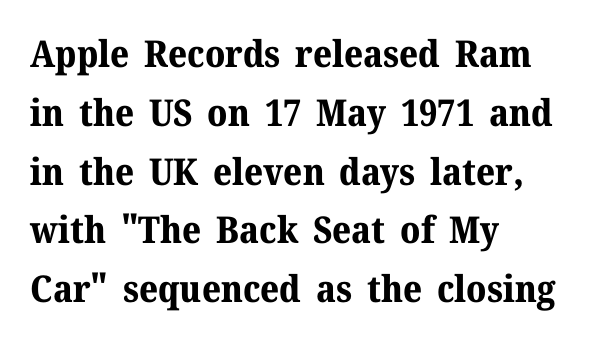
The image shows 37 px bold serif type, upright; set left-aligned, normal line spacing (1.59x), normal letter spacing, not underlined; medium stroke contrast and a medium x-height.
